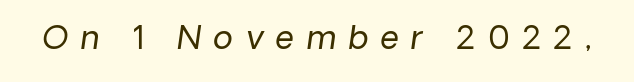
{"serif": "no", "bold": "no", "weight": "regular", "width": "normal", "stroke_contrast": "low", "x_height": "medium", "monospaced": "no", "underline": "no", "letter_spacing": "wide", "letter_spacing_em": 0.39, "glyph_px": 32}
